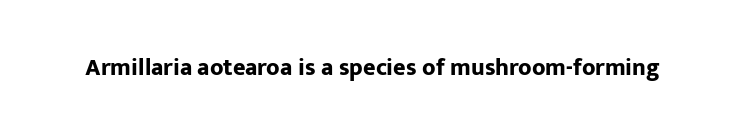
Q: Is the text bold? A: Yes.
Q: Is the text italic (slanted)? A: No, it is upright.
Q: Is the text underlined? A: No.
Q: Is the spacing between letters normal or unusually wide? A: Normal.
